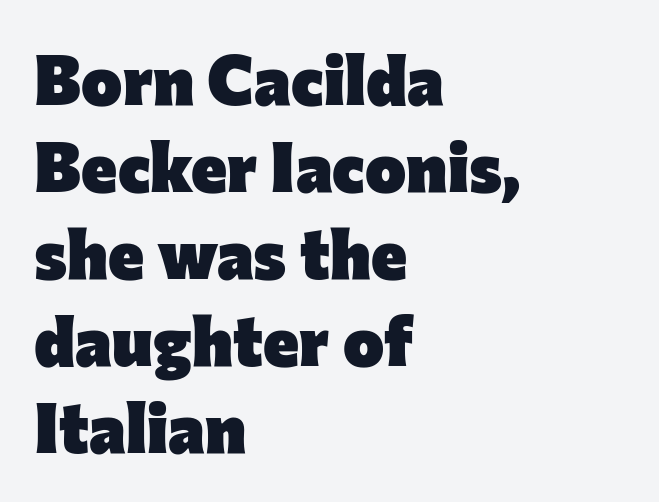
{"serif": "no", "italic": "no", "bold": "yes", "weight": "heavy", "width": "normal", "stroke_contrast": "low", "x_height": "medium", "monospaced": "no", "underline": "no", "align": "left", "line_spacing": "normal", "line_spacing_ratio": 1.26, "letter_spacing": "normal", "letter_spacing_em": 0.0, "glyph_px": 69}
